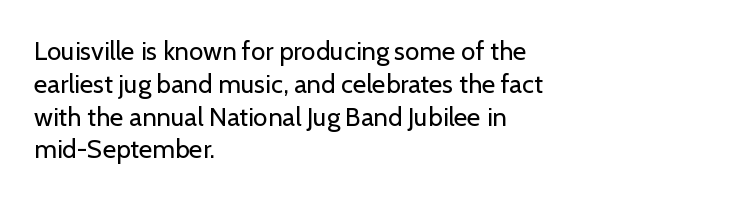
Check the space under the baseline: it is left empty. Posture: upright roman. Is the type heavy? It reads as light-to-regular instead. One-word summary of the alignment: left. The line-height multiplier appears to be the usual default.
